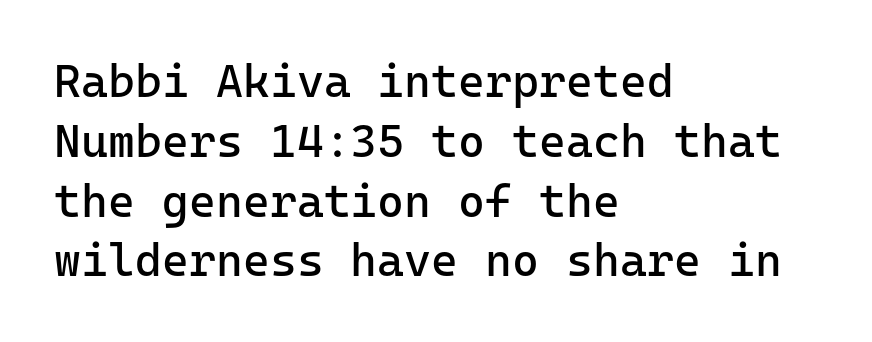
Inter-character spacing is left at the font's built-in metrics. A typesetter would label this face a sans. Weight class: somewhere from thin through regular. Notice how the stems are strictly vertical — no italics here.
